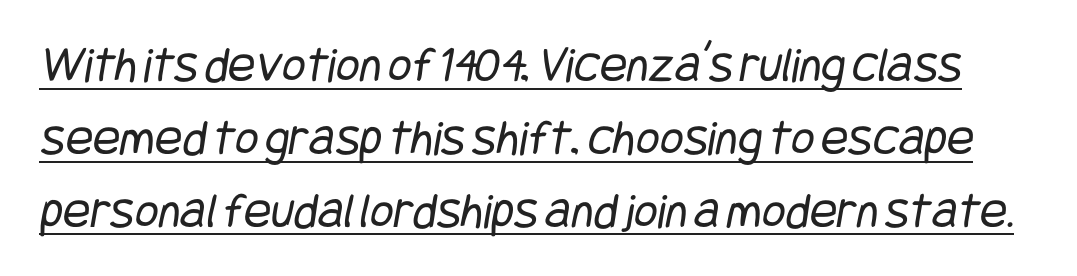
Q: Is the text bold? A: No.
Q: Is the typeface a serif or a sans-serif typeface? A: Sans-serif.
Q: Is the text underlined? A: Yes.
Q: Is the spacing between letters normal or unusually wide? A: Normal.
Q: Is the spacing between lines tight, normal or loose? A: Normal.
Q: Width (condensed, normal, or wide)? A: Condensed.
Q: Stroke contrast? A: Low.
Q: x-height? A: Large.
